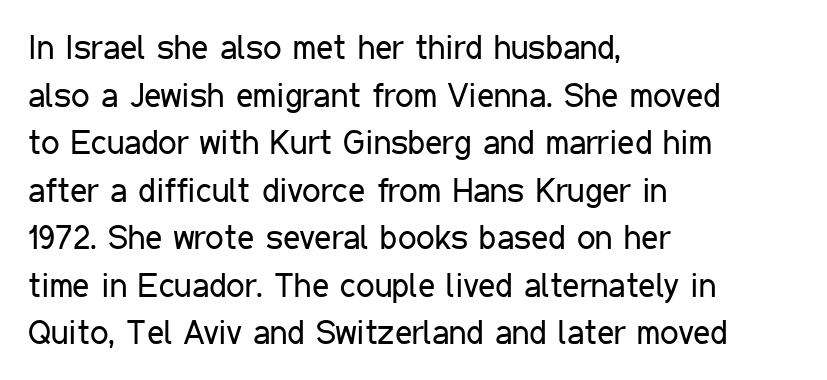
{"serif": "no", "italic": "no", "bold": "no", "weight": "regular", "width": "condensed", "stroke_contrast": "low", "x_height": "medium", "monospaced": "no", "underline": "no", "align": "left", "line_spacing": "normal", "line_spacing_ratio": 1.44, "letter_spacing": "normal", "letter_spacing_em": 0.0, "glyph_px": 33}
